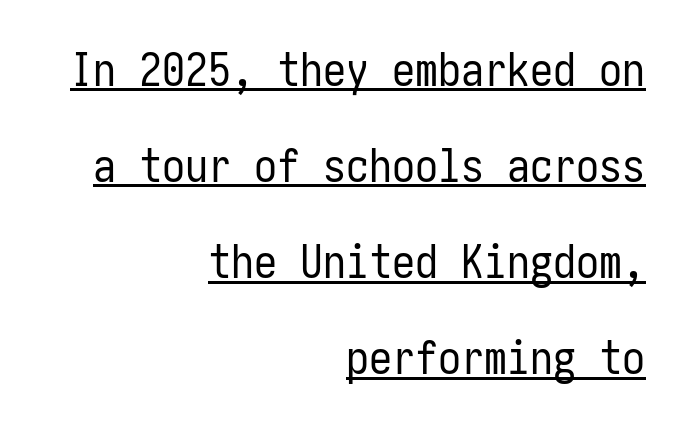
The image shows 46 px regular-weight, condensed sans-serif type, upright; set right-aligned, loose line spacing (2.09x), normal letter spacing, underlined; low stroke contrast and a medium x-height.
